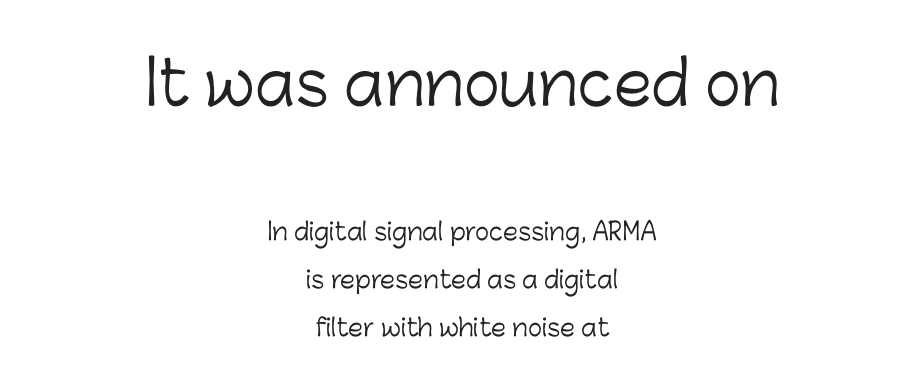
The font family rendered here belongs to the sans-serif group. If you drew a line through each stem, it would be perfectly vertical. The face used here is proportionally spaced, like ordinary book or web type. The letters in the upper block stand taller than those in the block below. Students, note that the glyphs here touch the page at normal intervals. Casual observation: everything's sitting right in the middle.
